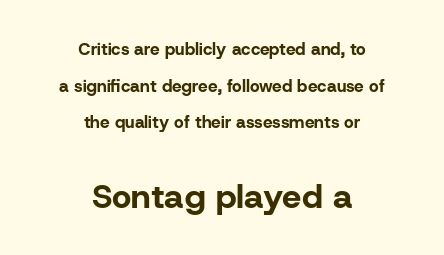
You can tell from the bare stems that sans-serif type was used. Compared with typical paragraphs, the rows here are farther apart. The type sits square on the baseline with zero lean. There is no visible air inserted between adjacent glyphs. The strokes are fattened all the way to bold. The rendering enlarges the type as you move from the upper chunk to the lower.
